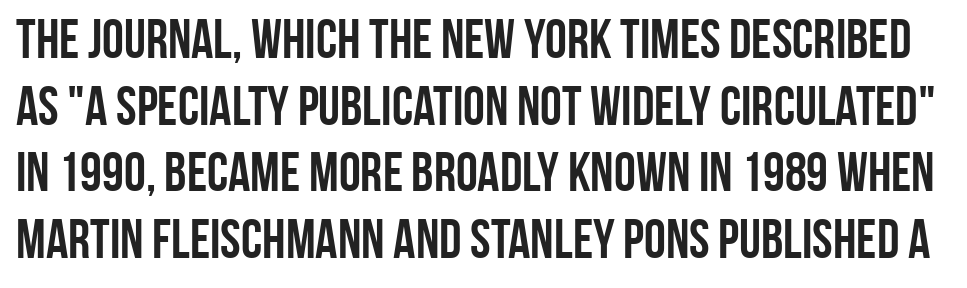
Q: Is the text bold? A: Yes.
Q: Is the text italic (slanted)? A: No, it is upright.
Q: Is the typeface a serif or a sans-serif typeface? A: Sans-serif.
Q: Is the text underlined? A: No.
Q: Is the spacing between letters normal or unusually wide? A: Normal.
Q: Width (condensed, normal, or wide)? A: Condensed.
Q: Stroke contrast? A: Low.
Q: x-height? A: Large.
Q: Monospaced? A: No.
